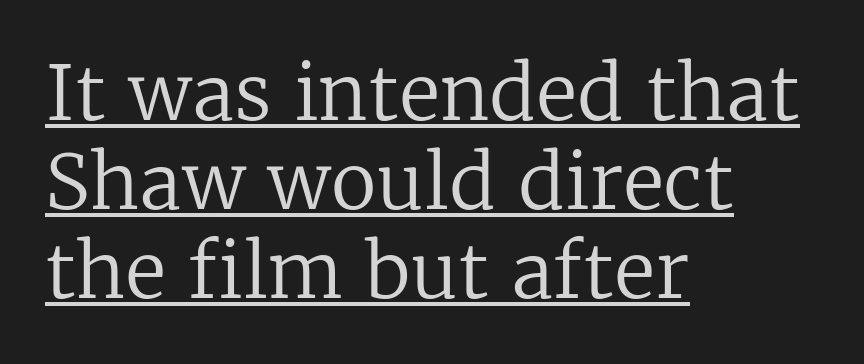
The type family on display is of the serif kind. A typesetter would call this proportional, since set widths differ per character. Quick note: underline on. Summary of weight: not heavy and not bold. A classic flush-left, rag-right setting is used for this passage.
